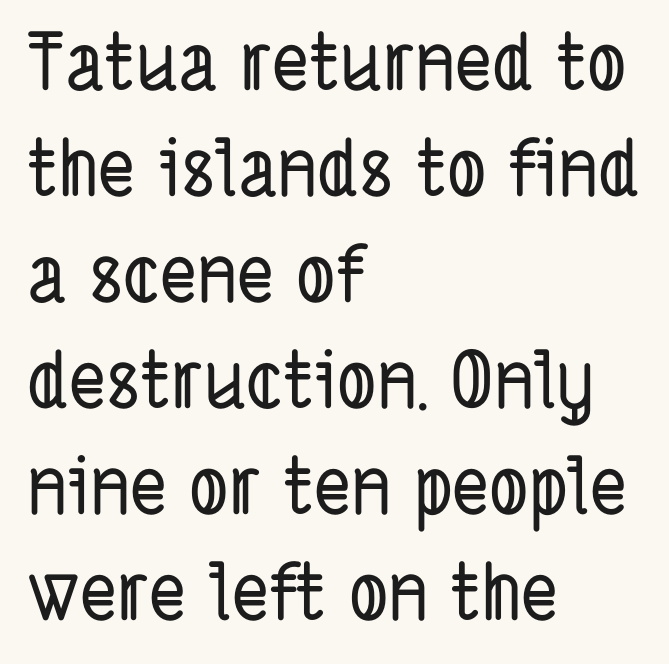
Honestly, there is no underline to notice here at all. In terms of letterform style, serifs are entirely absent. The typesetter chose a ragged-right arrangement here. Compared with typical paragraphs, the rows here are spaced about the same. The passage shown is typed in a proportional face where columns would drift. These lines keep a tight, regular rhythm from letter to letter.
